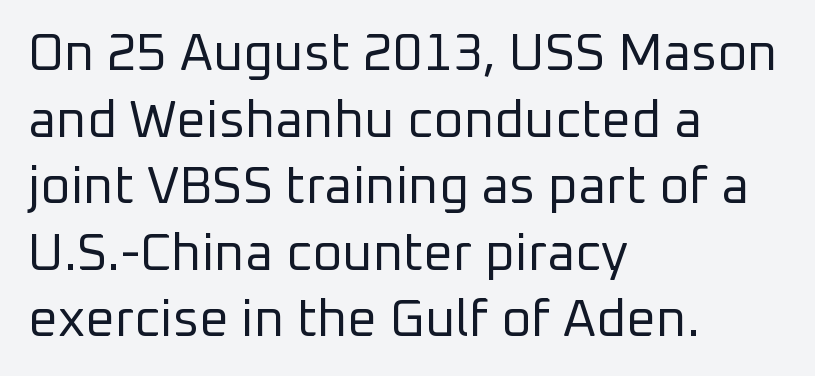
{"serif": "no", "italic": "no", "bold": "no", "weight": "regular", "width": "normal", "stroke_contrast": "low", "x_height": "medium", "monospaced": "no", "underline": "no", "align": "left", "line_spacing": "normal", "line_spacing_ratio": 1.28, "letter_spacing": "normal", "letter_spacing_em": 0.0, "glyph_px": 52}
